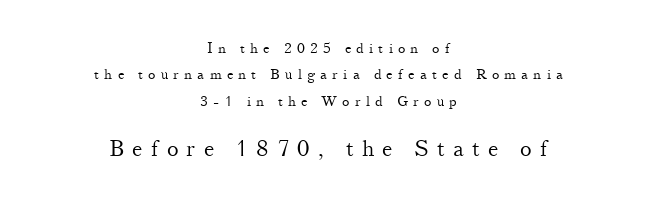
Q: Is the text bold? A: No.
Q: Is the text italic (slanted)? A: No, it is upright.
Q: Is the text underlined? A: No.
Q: How is the paragraph aligned? A: Centered.
Q: Is the spacing between letters normal or unusually wide? A: Unusually wide.
Q: Which block of text is set in a larger size, the first (top) or the second (bottom)? A: The second (bottom) one.
